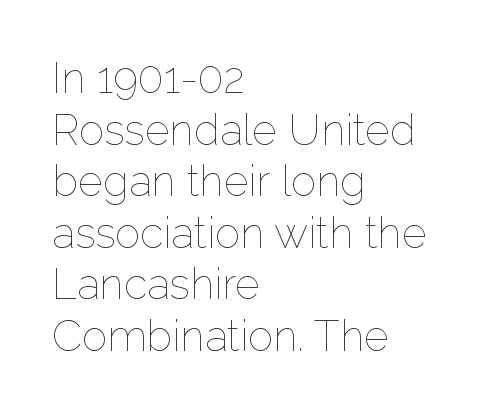
{"italic": "no", "bold": "no", "weight": "thin", "width": "normal", "stroke_contrast": "low", "x_height": "medium", "monospaced": "no", "underline": "no", "align": "left", "line_spacing_ratio": 1.2, "letter_spacing": "normal", "letter_spacing_em": 0.0, "glyph_px": 43}
